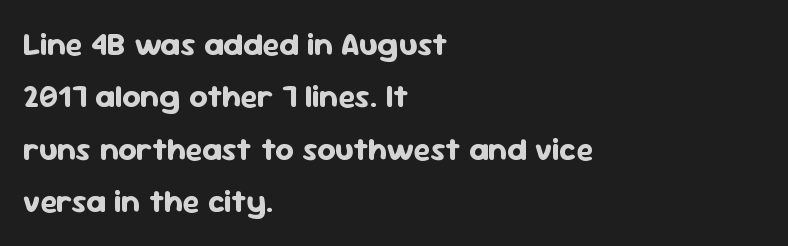
Q: Is the text bold? A: Yes.
Q: Is the text italic (slanted)? A: No, it is upright.
Q: Is the typeface a serif or a sans-serif typeface? A: Sans-serif.
Q: Is the text underlined? A: No.
Q: How is the paragraph aligned? A: Left-aligned.
Q: Is the spacing between letters normal or unusually wide? A: Normal.
Q: Is the spacing between lines tight, normal or loose? A: Normal.
Q: Width (condensed, normal, or wide)? A: Normal.
Q: Stroke contrast? A: Low.
Q: x-height? A: Medium.
Q: Monospaced? A: No.
